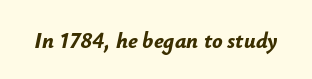
{"italic": "yes", "lean": "right", "slant_degrees": 12, "bold": "yes", "underline": "no", "letter_spacing": "normal", "letter_spacing_em": 0.0, "glyph_px": 22}
